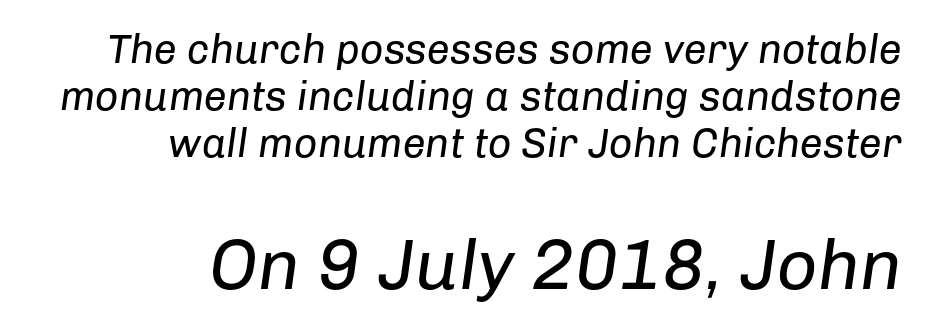
Q: Is the text bold? A: No.
Q: Is the text italic (slanted)? A: Yes, it leans right by about 8 degrees.
Q: Is the text underlined? A: No.
Q: How is the paragraph aligned? A: Right-aligned.
Q: Is the spacing between letters normal or unusually wide? A: Normal.
Q: Is the spacing between lines tight, normal or loose? A: Tight.
Q: Which block of text is set in a larger size, the first (top) or the second (bottom)? A: The second (bottom) one.
Q: Width (condensed, normal, or wide)? A: Normal.
Q: Stroke contrast? A: Low.
Q: x-height? A: Medium.
Q: Monospaced? A: No.
